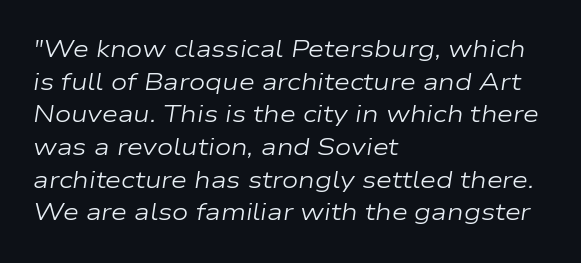
{"italic": "yes", "lean": "right", "slant_degrees": 9, "bold": "no", "underline": "no", "align": "left", "line_spacing": "normal", "line_spacing_ratio": 1.42, "letter_spacing": "normal", "letter_spacing_em": 0.0, "glyph_px": 23}
